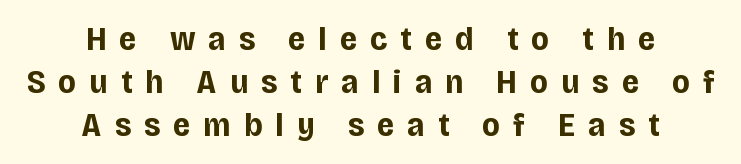
{"serif": "no", "italic": "no", "bold": "yes", "weight": "bold", "width": "condensed", "stroke_contrast": "low", "x_height": "large", "monospaced": "no", "underline": "no", "align": "center", "line_spacing": "normal", "line_spacing_ratio": 1.26, "letter_spacing": "wide", "letter_spacing_em": 0.39, "glyph_px": 34}
